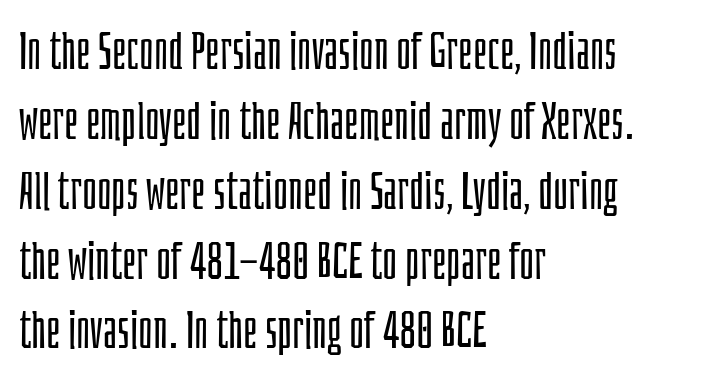
No italicization has been applied; the sample stays upright. No heavy texture on the line: the type isn't bold. A typesetter would call this proportional, since set widths differ per character. Between one letter and the next there's only the usual sliver of space.
